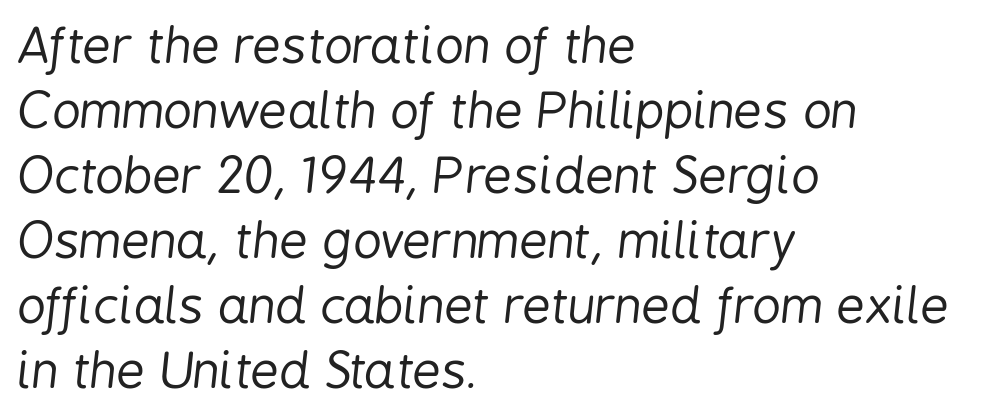
{"italic": "yes", "lean": "right", "slant_degrees": 6, "bold": "no", "weight": "regular", "width": "condensed", "stroke_contrast": "low", "x_height": "medium", "monospaced": "no", "underline": "no", "align": "left", "line_spacing": "normal", "line_spacing_ratio": 1.3, "letter_spacing": "normal", "letter_spacing_em": 0.0, "glyph_px": 50}
